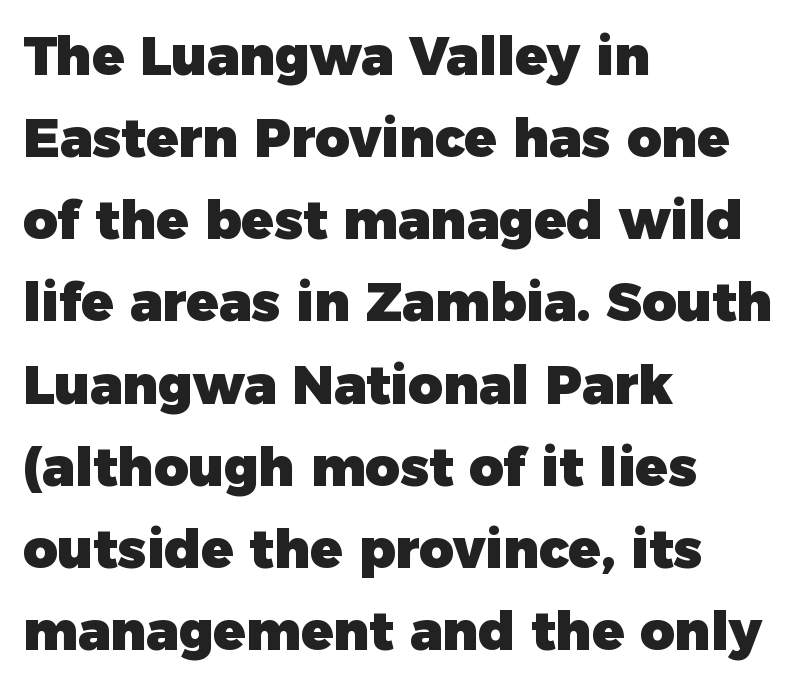
Q: Is the text bold? A: Yes.
Q: Is the text italic (slanted)? A: No, it is upright.
Q: Is the typeface a serif or a sans-serif typeface? A: Sans-serif.
Q: Is the text underlined? A: No.
Q: How is the paragraph aligned? A: Left-aligned.
Q: Is the spacing between letters normal or unusually wide? A: Normal.
Q: Is the spacing between lines tight, normal or loose? A: Normal.
Q: Width (condensed, normal, or wide)? A: Normal.
Q: Stroke contrast? A: Low.
Q: x-height? A: Medium.
Q: Monospaced? A: No.
